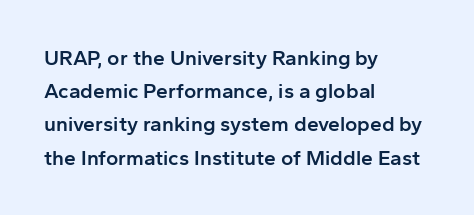
The image shows 21 px text type, upright; set left-aligned, normal line spacing (1.58x), normal letter spacing, not underlined.
